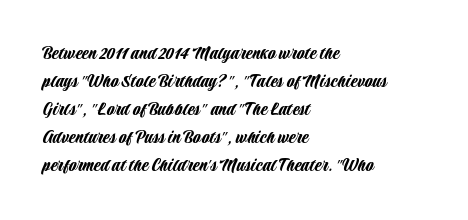
Q: Is the text italic (slanted)? A: Yes.
Q: Is the text underlined? A: No.
Q: How is the paragraph aligned? A: Left-aligned.
Q: Is the spacing between letters normal or unusually wide? A: Normal.
Q: Is the spacing between lines tight, normal or loose? A: Normal.
